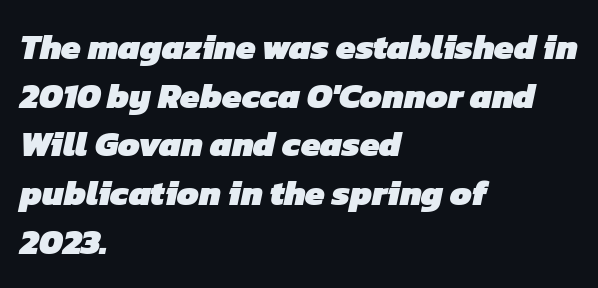
{"serif": "no", "bold": "yes", "weight": "heavy", "width": "normal", "stroke_contrast": "low", "x_height": "medium", "monospaced": "no", "underline": "no", "align": "left", "line_spacing": "normal", "line_spacing_ratio": 1.39, "letter_spacing": "normal", "letter_spacing_em": 0.0, "glyph_px": 35}
